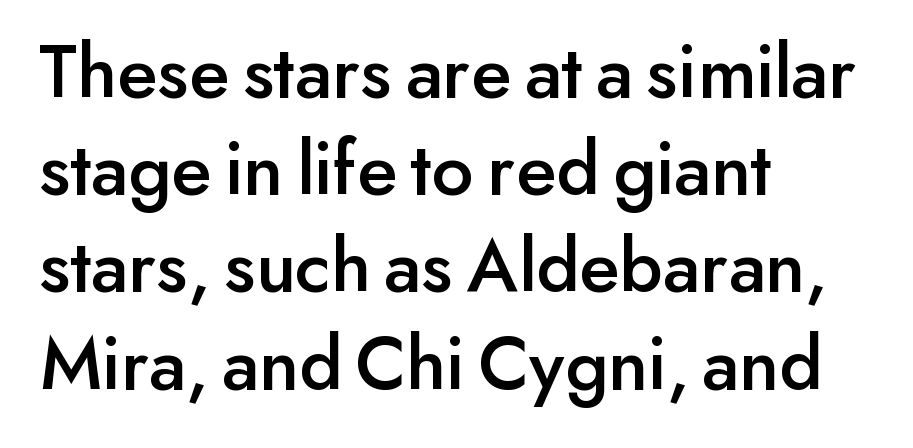
Each word holds together tightly as a unit, with standard inter-letter gaps. Do the characters align in a grid? No, the font is proportional. Plain, unruled lines of type. These lines stack with their left ends in a neat column.
